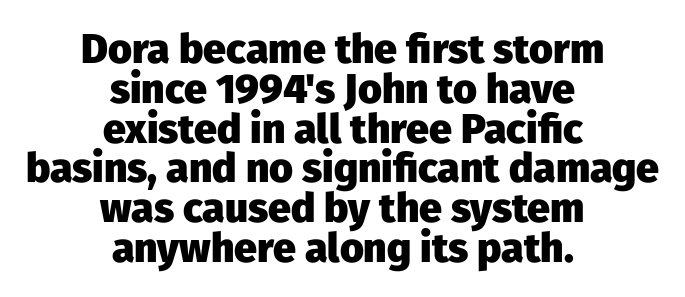
{"serif": "no", "italic": "no", "bold": "yes", "weight": "heavy", "width": "normal", "stroke_contrast": "low", "x_height": "medium", "monospaced": "no", "underline": "no", "align": "center", "line_spacing": "tight", "line_spacing_ratio": 0.97, "letter_spacing": "normal", "letter_spacing_em": 0.0, "glyph_px": 41}
